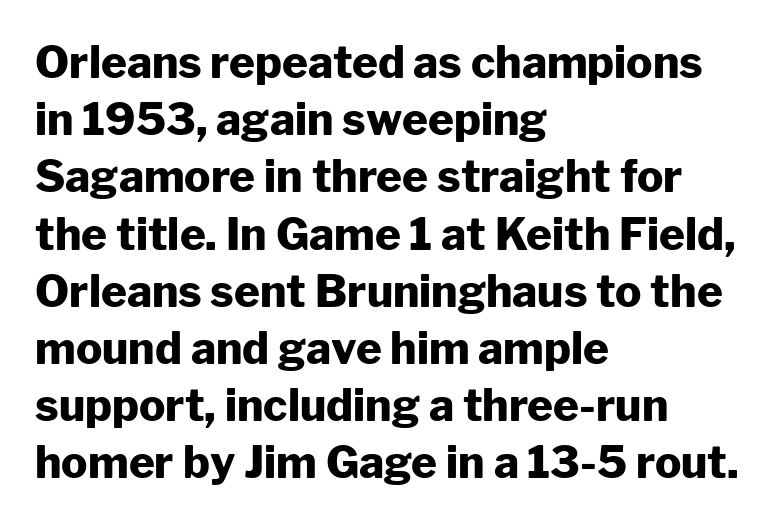
The passage shown is typeset with a sans-serif family. Observe the ordinary spacing: letters are neighbours, not strangers. Tall strokes in this sample are plumb rather than angled. Here the designer chose a conventional face with non-uniform glyph widths. Plenty of ink on the page — the face is bold. Left-aligned paragraph, ragged on the right.
